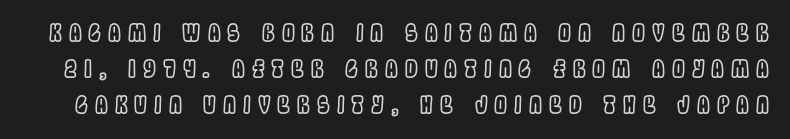
Q: Is the text italic (slanted)? A: No, it is upright.
Q: Is the text underlined? A: No.
Q: Is the spacing between letters normal or unusually wide? A: Unusually wide.
Q: Is the spacing between lines tight, normal or loose? A: Normal.
